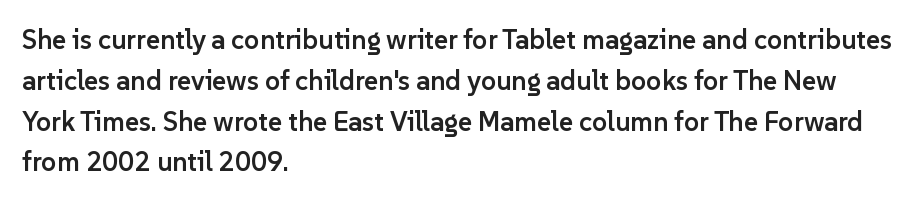
The image shows 27 px text type, upright; set left-aligned, normal line spacing (1.51x), normal letter spacing, not underlined.
